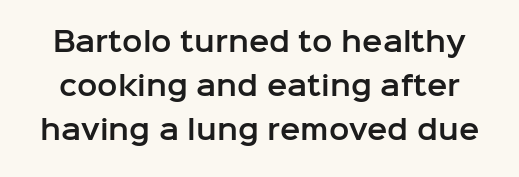
The image shows 27 px text type, upright; set normal line spacing (1.63x), normal letter spacing, not underlined.
